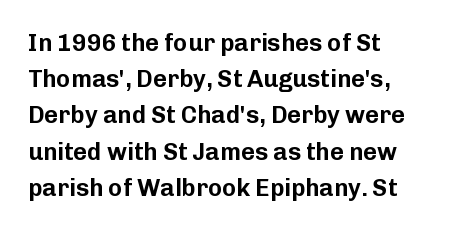
{"italic": "no", "underline": "no", "align": "left", "line_spacing": "normal", "line_spacing_ratio": 1.51, "letter_spacing": "normal", "letter_spacing_em": 0.0, "glyph_px": 24}
